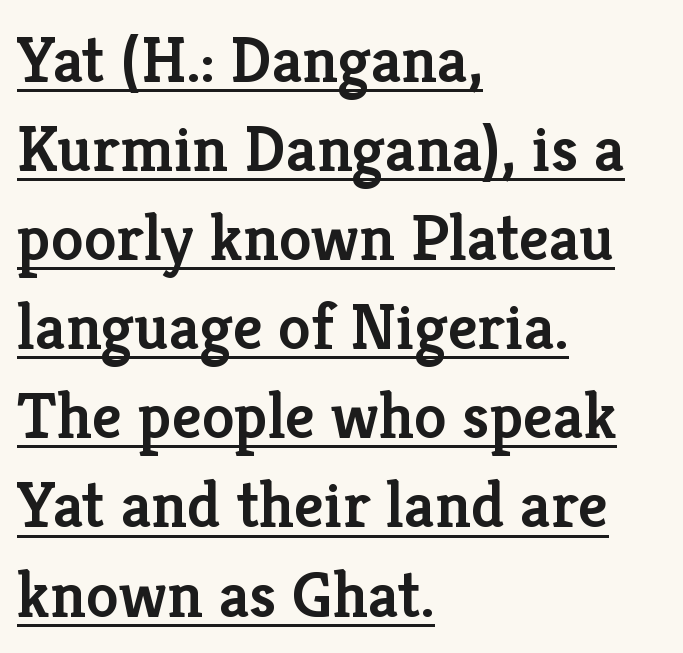
The image shows 66 px semibold serif type, upright; set left-aligned, normal line spacing (1.35x), normal letter spacing, underlined; low stroke contrast and a medium x-height.
